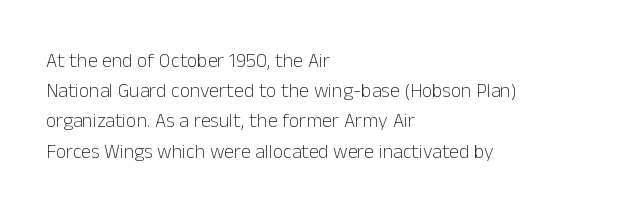
What stands out about the letter spacing? Nothing — it is the standard amount. The axis of the letterforms is exactly vertical. Check the space under the baseline: it is left empty. Evenly set lines give the paragraph a standard silhouette.
